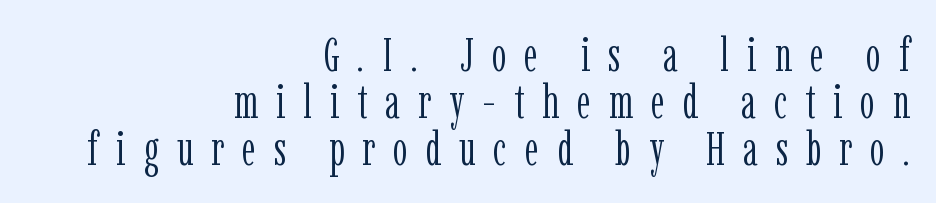
{"serif": "yes", "italic": "no", "bold": "no", "weight": "light", "width": "condensed", "stroke_contrast": "low", "x_height": "medium", "monospaced": "no", "underline": "no", "align": "right", "line_spacing": "tight", "line_spacing_ratio": 1.0, "letter_spacing": "wide", "letter_spacing_em": 0.38, "glyph_px": 47}
